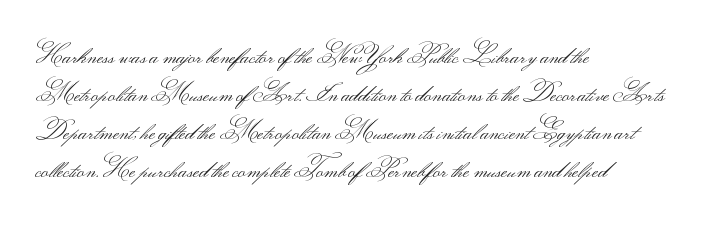
Q: Is the text bold? A: No.
Q: Is the text italic (slanted)? A: Yes.
Q: Is the text underlined? A: No.
Q: How is the paragraph aligned? A: Left-aligned.
Q: Is the spacing between letters normal or unusually wide? A: Normal.
Q: Is the spacing between lines tight, normal or loose? A: Normal.
